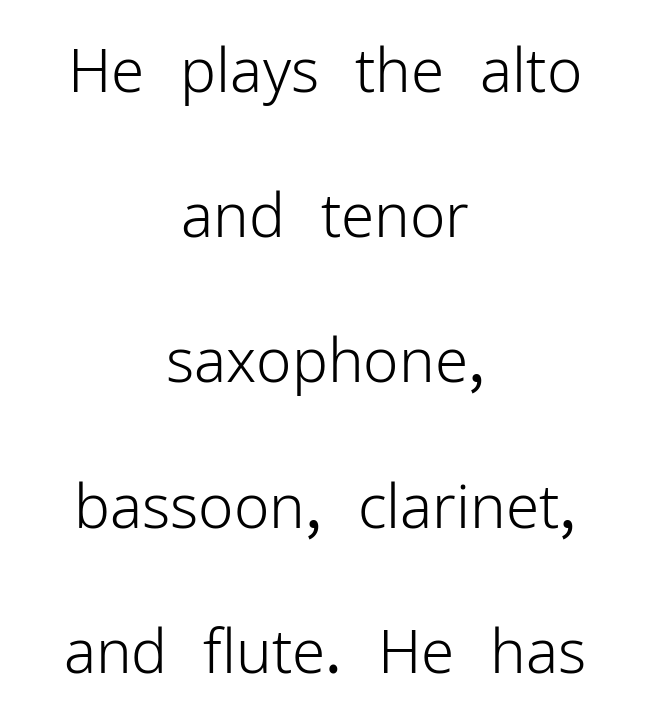
{"serif": "no", "italic": "no", "bold": "no", "weight": "light", "width": "normal", "stroke_contrast": "low", "x_height": "medium", "monospaced": "no", "underline": "no", "align": "center", "line_spacing": "loose", "line_spacing_ratio": 2.42, "letter_spacing": "normal", "letter_spacing_em": 0.0, "glyph_px": 60}
